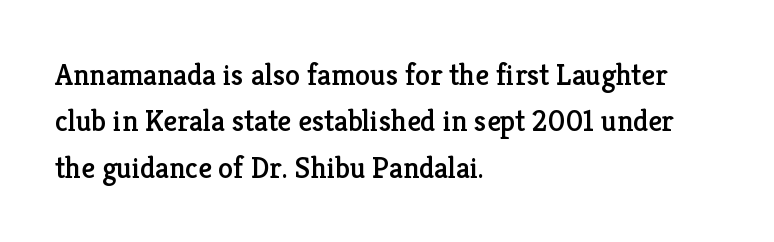
The image shows 30 px serif type, upright; set left-aligned, normal line spacing (1.55x), normal letter spacing, not underlined; low stroke contrast and a medium x-height.
